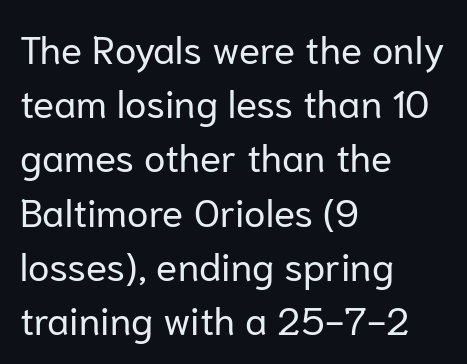
Q: Is the text bold? A: No.
Q: Is the text italic (slanted)? A: No, it is upright.
Q: Is the typeface a serif or a sans-serif typeface? A: Sans-serif.
Q: Is the text underlined? A: No.
Q: How is the paragraph aligned? A: Left-aligned.
Q: Is the spacing between letters normal or unusually wide? A: Normal.
Q: Is the spacing between lines tight, normal or loose? A: Normal.
Q: Width (condensed, normal, or wide)? A: Normal.
Q: Stroke contrast? A: Low.
Q: x-height? A: Medium.
Q: Monospaced? A: No.
